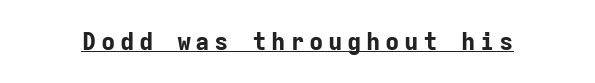
The string is rendered with underlining switched on. The face used here has the dense, thick strokes of a bold. This is roman type, the default non-slanted kind.
